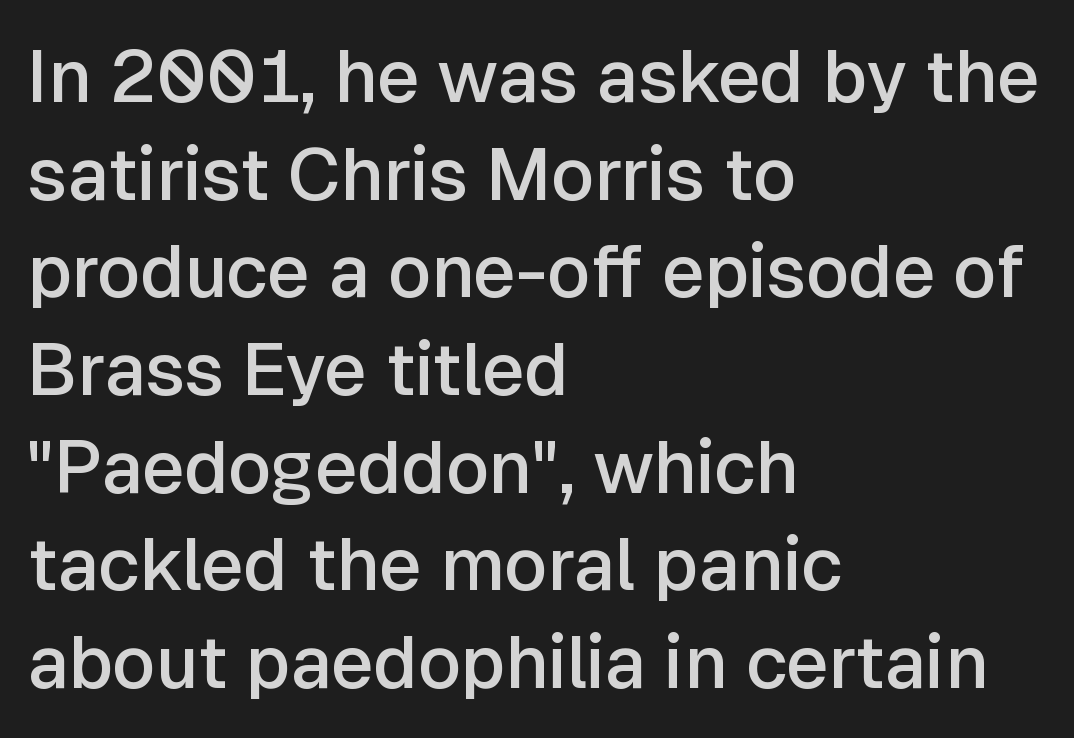
{"serif": "no", "italic": "no", "bold": "semi", "weight": "semibold", "width": "normal", "stroke_contrast": "low", "x_height": "medium", "monospaced": "no", "underline": "no", "align": "left", "line_spacing": "normal", "line_spacing_ratio": 1.32, "letter_spacing": "normal", "letter_spacing_em": 0.0, "glyph_px": 74}
